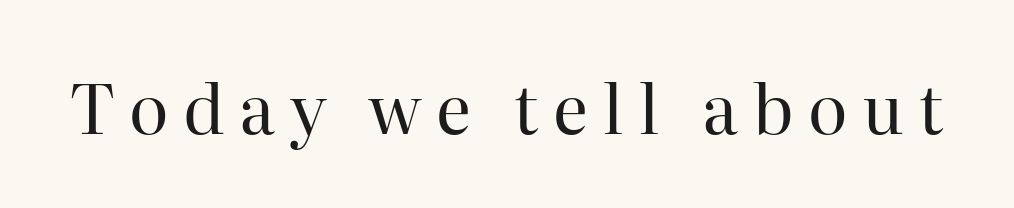
The image shows 68 px regular-weight serif type, upright; set unusually wide letter spacing (+0.21 em), not underlined; high stroke contrast and a medium x-height.
